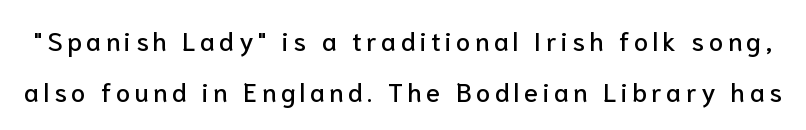
Q: Is the text italic (slanted)? A: No, it is upright.
Q: Is the text underlined? A: No.
Q: Is the spacing between lines tight, normal or loose? A: Loose.
